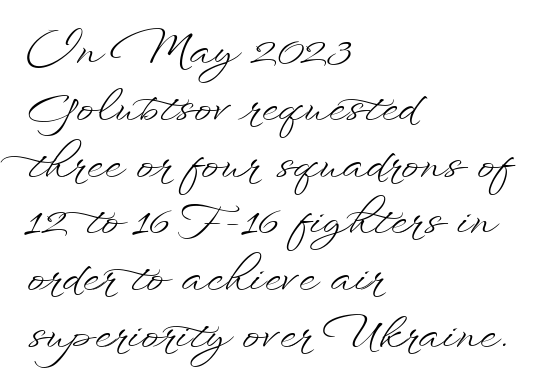
{"bold": "no", "weight": "light", "width": "wide", "stroke_contrast": "low", "x_height": "small", "monospaced": "no", "underline": "no", "align": "left", "line_spacing": "normal", "line_spacing_ratio": 1.32, "letter_spacing": "normal", "letter_spacing_em": 0.0, "glyph_px": 43}
